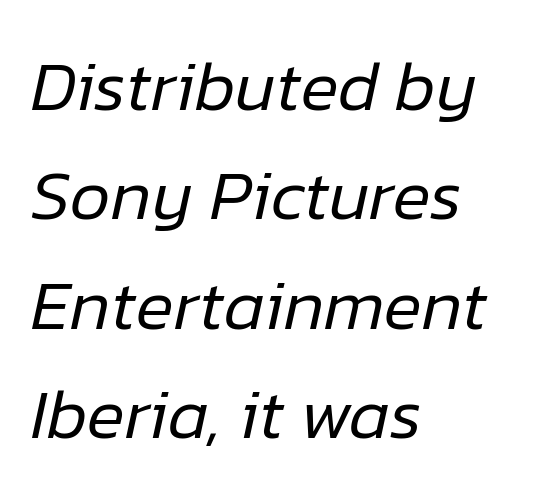
{"italic": "yes", "lean": "right", "slant_degrees": 12, "bold": "no", "weight": "regular", "width": "normal", "stroke_contrast": "low", "x_height": "medium", "monospaced": "no", "underline": "no", "align": "left", "line_spacing": "normal", "line_spacing_ratio": 1.54, "letter_spacing": "normal", "letter_spacing_em": 0.0, "glyph_px": 71}
